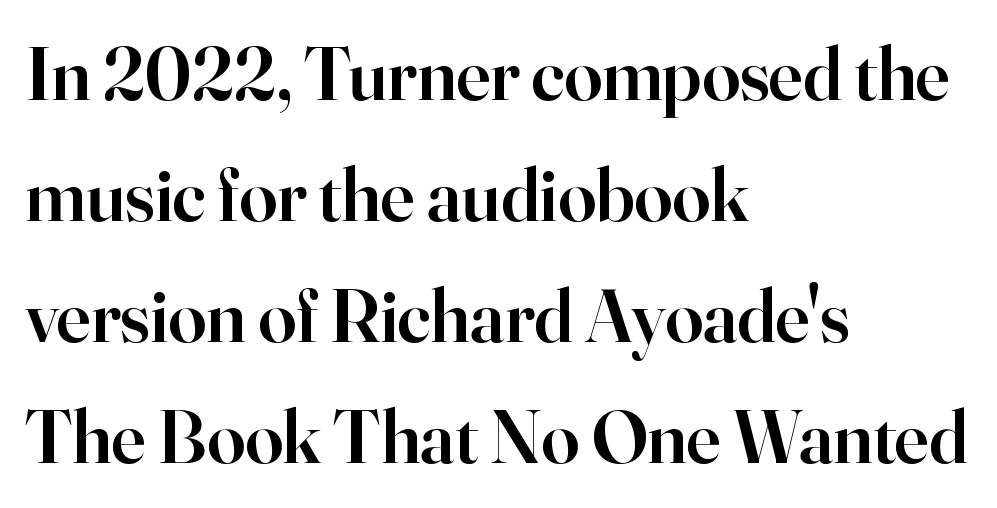
The image shows 76 px semibold serif type, upright; set left-aligned, normal line spacing (1.59x), normal letter spacing, not underlined; high stroke contrast and a small x-height.
